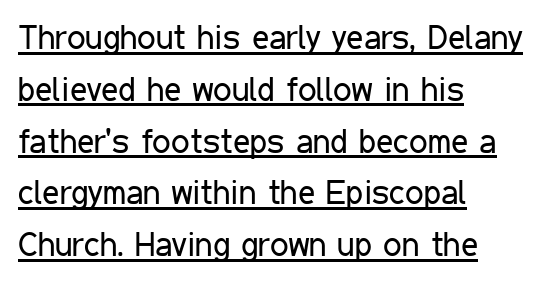
The image shows 33 px regular-weight, condensed sans-serif type, upright; set left-aligned, normal line spacing (1.57x), normal letter spacing, underlined; low stroke contrast and a medium x-height.
